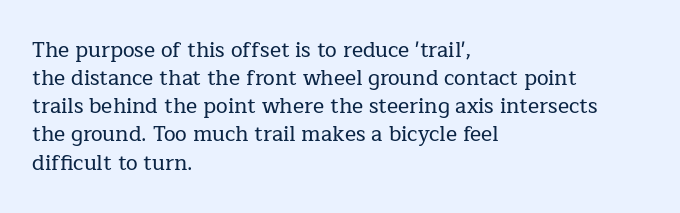
The image shows 21 px text type, upright; set left-aligned, normal line spacing (1.34x), normal letter spacing, not underlined.
